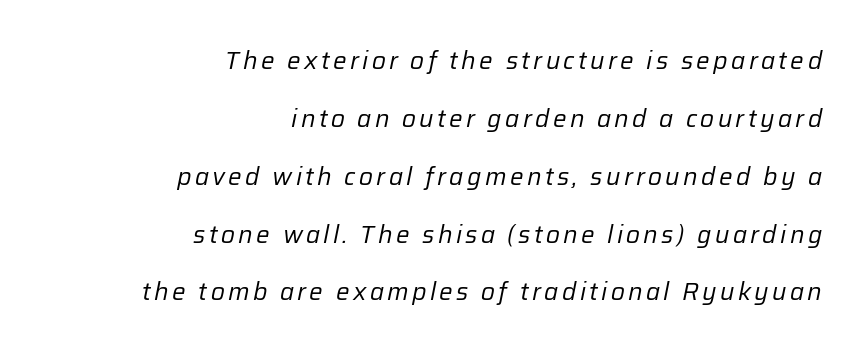
The image shows 24 px text type, italic (leaning right); set right-aligned, loose line spacing (2.41x), not underlined.
